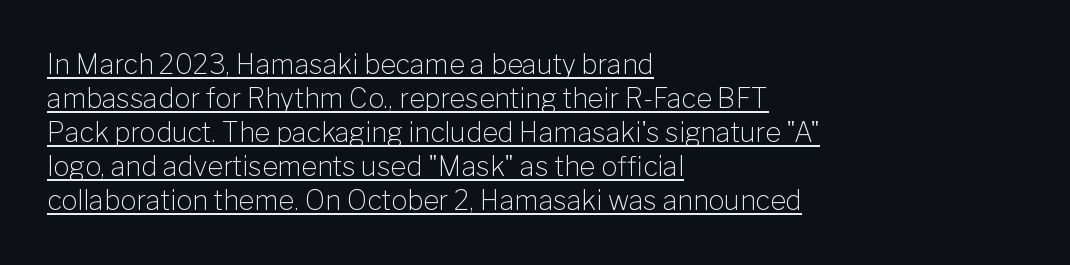
Q: Is the text bold? A: No.
Q: Is the text italic (slanted)? A: No, it is upright.
Q: Is the text underlined? A: Yes.
Q: How is the paragraph aligned? A: Left-aligned.
Q: Is the spacing between letters normal or unusually wide? A: Normal.
Q: Is the spacing between lines tight, normal or loose? A: Normal.
